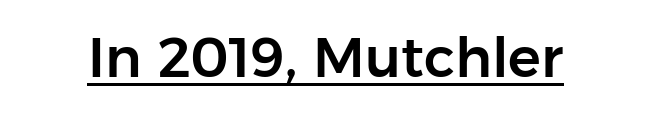
Students, observe the line beneath the letters — that is underlining. You can tell from the bare stems that sans-serif type was used. The rendering keeps characters at their native spacing. A typesetter would call this proportional, since set widths differ per character. Style check: upright.
